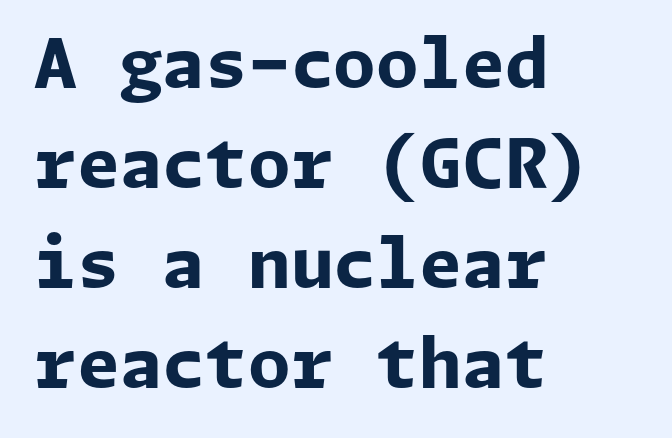
The image shows 69 px bold sans-serif type, upright; set left-aligned, normal line spacing (1.45x), normal letter spacing, not underlined; low stroke contrast and a medium x-height.
